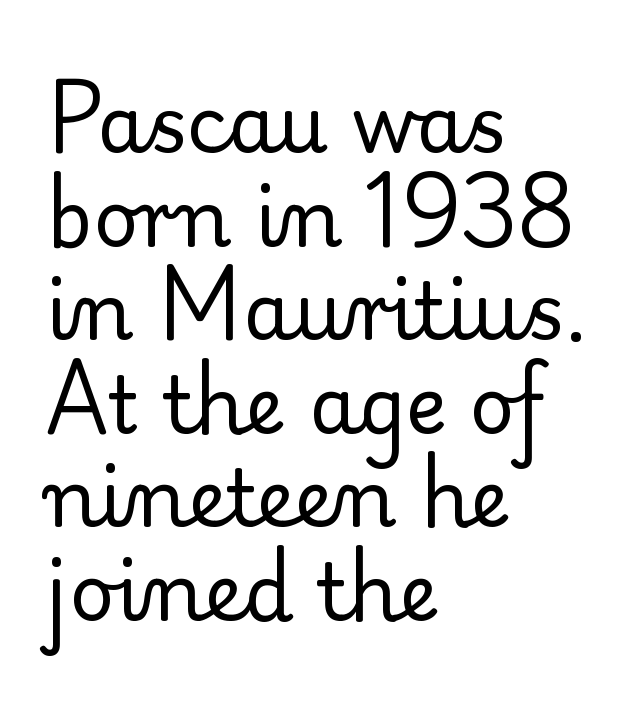
The image shows 78 px regular-weight serif type, upright; set left-aligned, line spacing 1.2x, normal letter spacing, not underlined; low stroke contrast and a small x-height.
